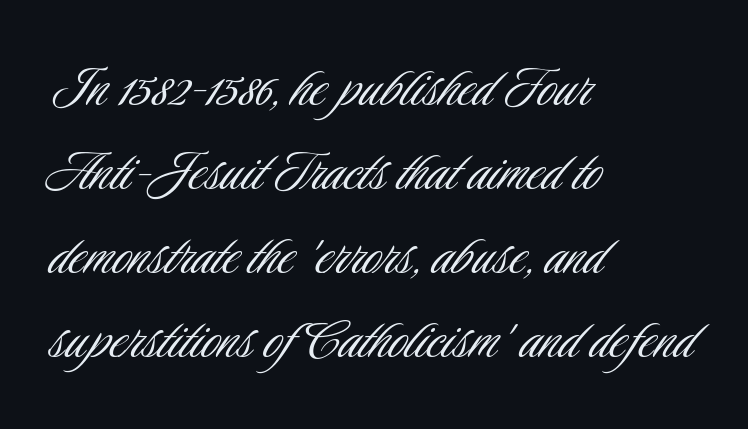
Just letters on the line, the space beneath them empty. The characters display no serif detailing; their extremities are plain. The passage shown stacks its lines at a standard gap. Typeset ragged right — the left edge is the straight one.
